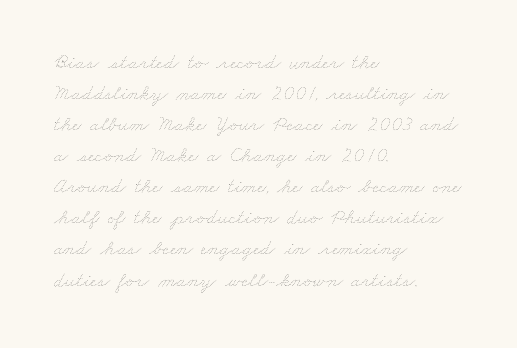
The image shows 21 px text type; set left-aligned, normal line spacing (1.48x), normal letter spacing, not underlined.
